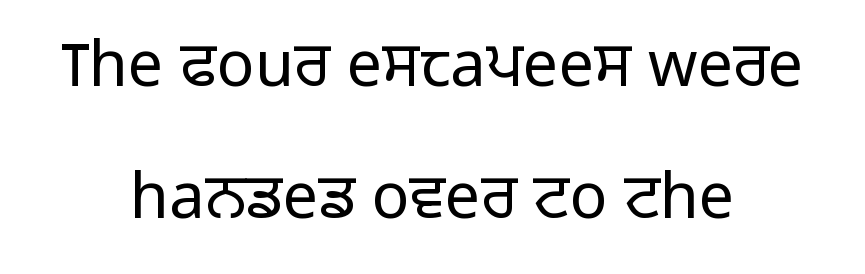
Just letters on the line, the space beneath them empty. Leading is clearly above the norm, producing a sparse column. You can tell from the bare stems that sans-serif type was used. Think of a printed novel: that variable character pitch is what you see here. Rendered with straight, roman letterforms.
